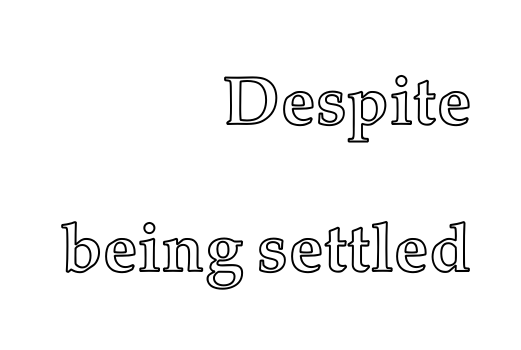
The image shows 68 px text type, upright; set right-aligned, loose line spacing (2.16x), normal letter spacing, not underlined; a medium x-height.
